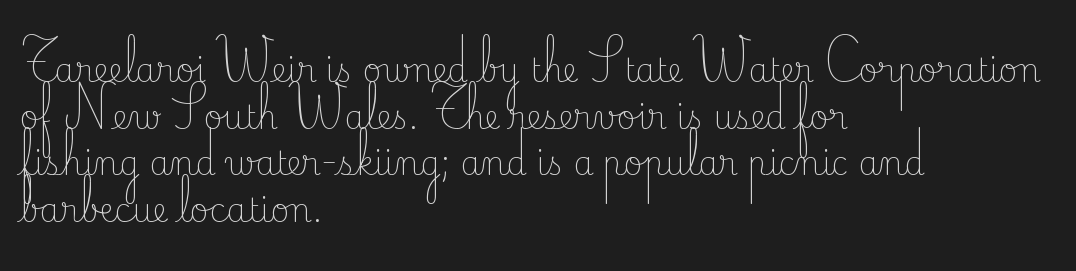
The image shows 32 px light serif type, upright; set left-aligned, normal line spacing (1.46x), normal letter spacing, not underlined; low stroke contrast and a small x-height.
